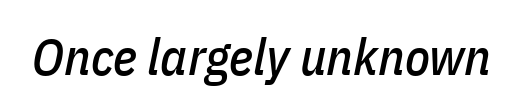
{"italic": "yes", "lean": "right", "slant_degrees": 11, "width": "condensed", "stroke_contrast": "low", "x_height": "medium", "monospaced": "no", "underline": "no", "letter_spacing": "normal", "letter_spacing_em": 0.0, "glyph_px": 51}
